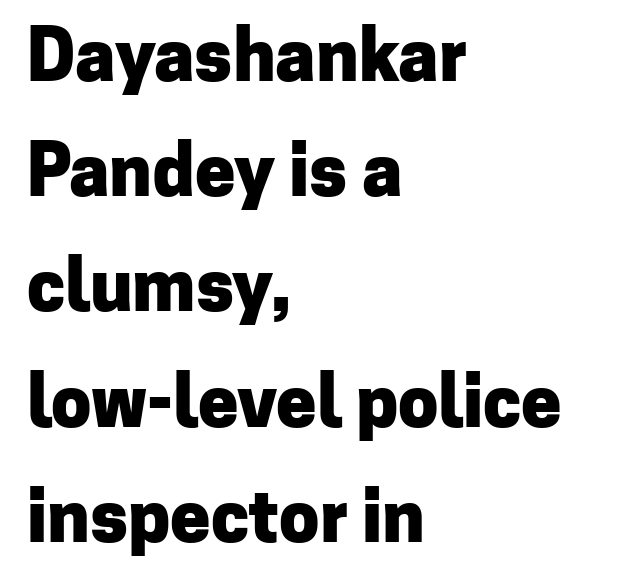
The letterforms sit shoulder to shoulder at normal distance. Posture: upright roman. The space beneath each line is pristine and unruled. Plenty of ink on the page — the face is bold. These lines are rendered in a variable-pitch font.
